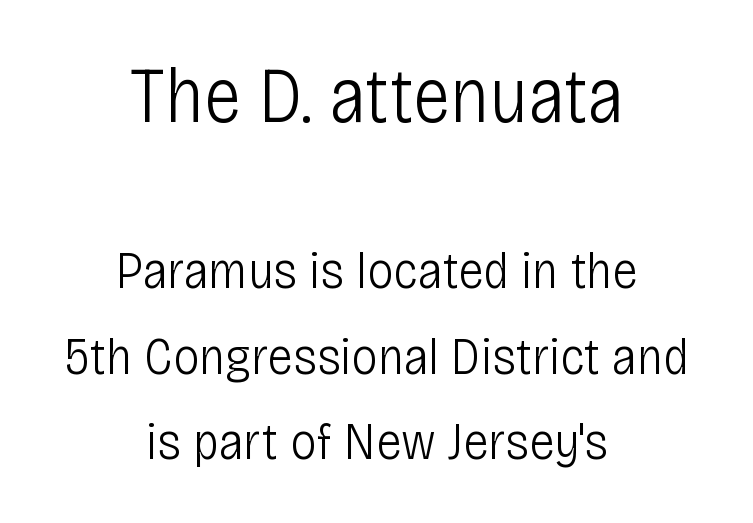
The passage is arranged like a title page — every line centered. Words appear dense and cohesive because spacing is normal. The rendering uses natural spacing where letterforms have individual widths. Horizontal bands of white between lines are of average thickness. Does the bottom block carry the larger type? No, the top block does. Is this a sans? Yes — the strokes have no serifs.
